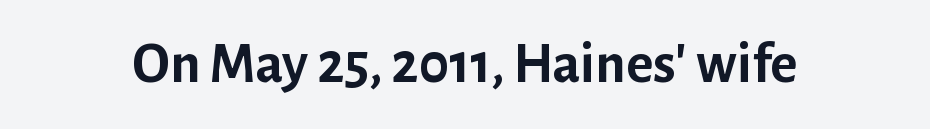
Q: Is the text bold? A: Yes.
Q: Is the text italic (slanted)? A: No, it is upright.
Q: Is the typeface a serif or a sans-serif typeface? A: Sans-serif.
Q: Is the text underlined? A: No.
Q: Is the spacing between letters normal or unusually wide? A: Normal.
Q: Width (condensed, normal, or wide)? A: Normal.
Q: Stroke contrast? A: Low.
Q: x-height? A: Medium.
Q: Monospaced? A: No.
